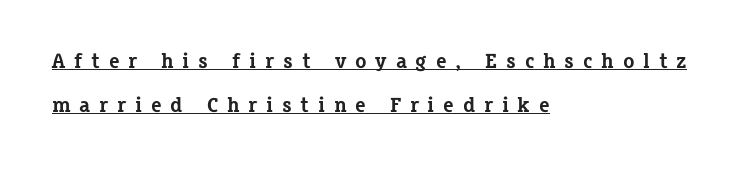
Successive baselines arrive slowly, with a big drop between each. Horizontally, the lines are justified to the leading edge only. Look at the tracking — it's clearly loosened, letters drifting apart. The rendered words wear a rule along their underside.
